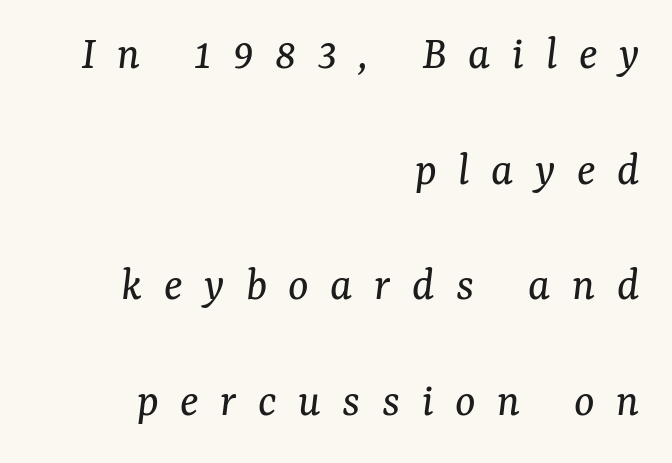
Are there feet on the stems? There are — it's a serif. The passage is arranged like a letterhead date or caption credit — flush right. The string is rendered with underlining switched off. The vertical gap from one line to the next is large.
